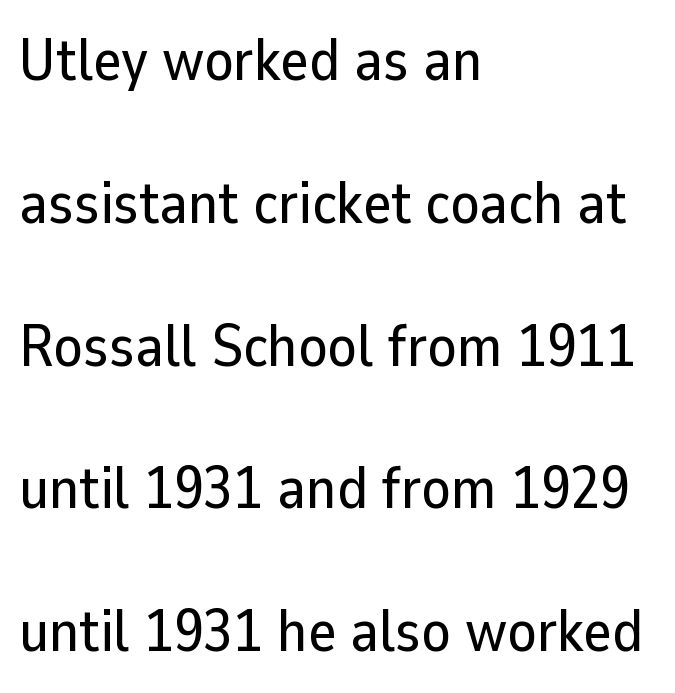
The image shows 60 px sans-serif type, upright; set left-aligned, loose line spacing (2.38x), normal letter spacing, not underlined; low stroke contrast and a medium x-height.
